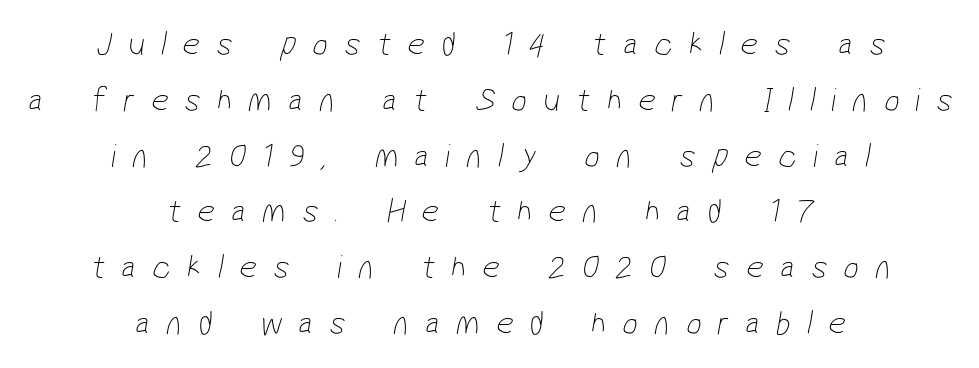
Q: Is the text bold? A: No.
Q: Is the typeface a serif or a sans-serif typeface? A: Sans-serif.
Q: Is the text underlined? A: No.
Q: How is the paragraph aligned? A: Centered.
Q: Is the spacing between letters normal or unusually wide? A: Unusually wide.
Q: Is the spacing between lines tight, normal or loose? A: Normal.
Q: Width (condensed, normal, or wide)? A: Condensed.
Q: Stroke contrast? A: Low.
Q: x-height? A: Medium.
Q: Monospaced? A: No.
